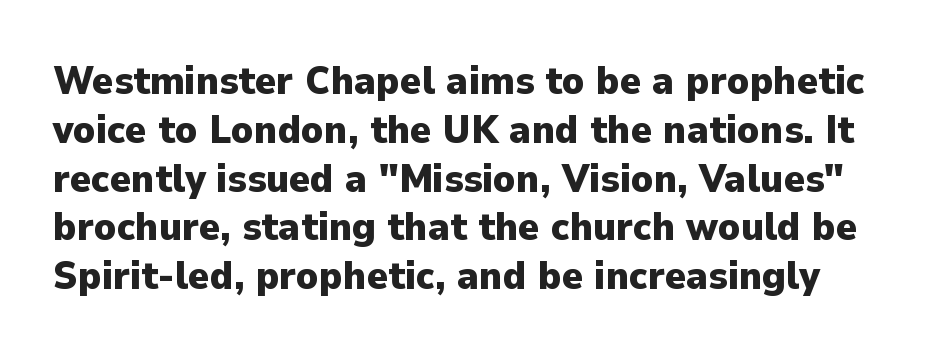
The rendering uses a bold face; every stroke is thick and dark. Spacing between characters is what you'd get straight out of the box. The rendering shows plain stroke endings on the letterforms — a sans-serif design. Quick note: not italic, upright.
